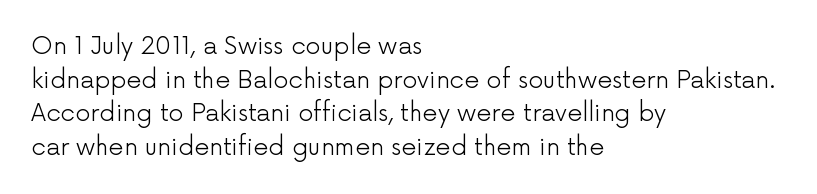
The image shows 24 px text type, upright; set left-aligned, normal line spacing (1.4x), normal letter spacing, not underlined.
